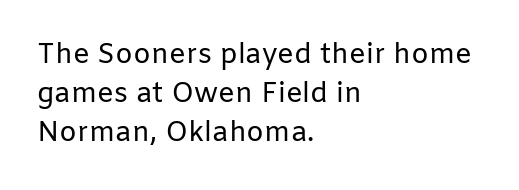
Q: Is the text bold? A: No.
Q: Is the text italic (slanted)? A: No, it is upright.
Q: Is the typeface a serif or a sans-serif typeface? A: Sans-serif.
Q: Is the text underlined? A: No.
Q: How is the paragraph aligned? A: Left-aligned.
Q: Is the spacing between letters normal or unusually wide? A: Normal.
Q: Is the spacing between lines tight, normal or loose? A: Normal.
Q: Width (condensed, normal, or wide)? A: Normal.
Q: Stroke contrast? A: Low.
Q: x-height? A: Medium.
Q: Monospaced? A: No.
